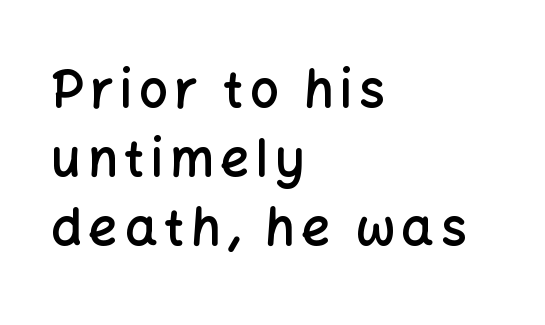
The image shows 51 px semibold sans-serif type, upright; set left-aligned, normal line spacing (1.35x), not underlined; low stroke contrast and a medium x-height.
